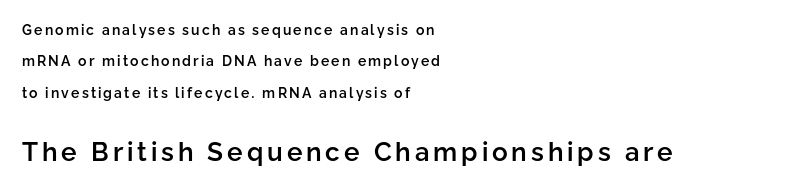
The image shows 26 px text type, upright; set left-aligned, loose line spacing (2.25x), not underlined; the second (bottom) block is 1.86x larger.
